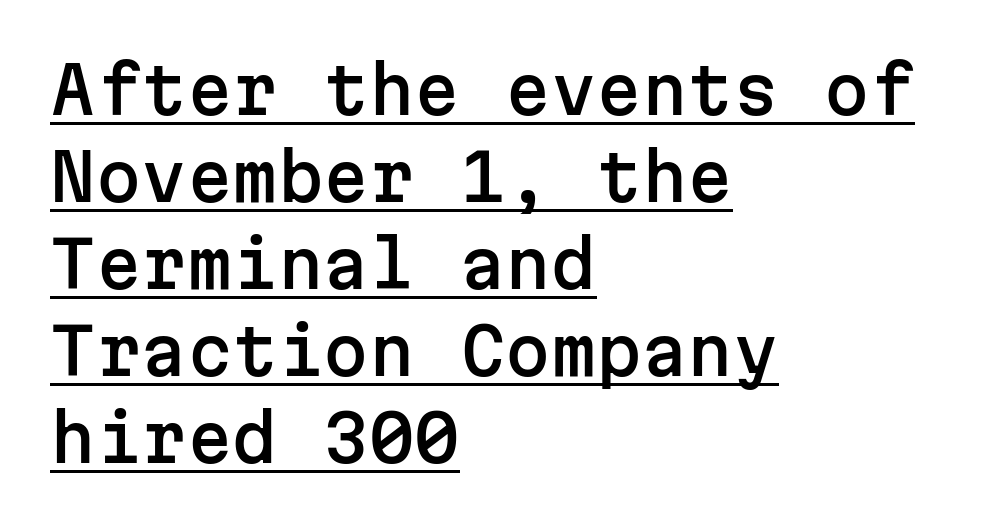
{"serif": "no", "italic": "no", "width": "normal", "stroke_contrast": "low", "x_height": "medium", "monospaced": "yes", "underline": "yes", "align": "left", "line_spacing": "normal", "line_spacing_ratio": 1.34, "letter_spacing": "normal", "letter_spacing_em": 0.0, "glyph_px": 65}
